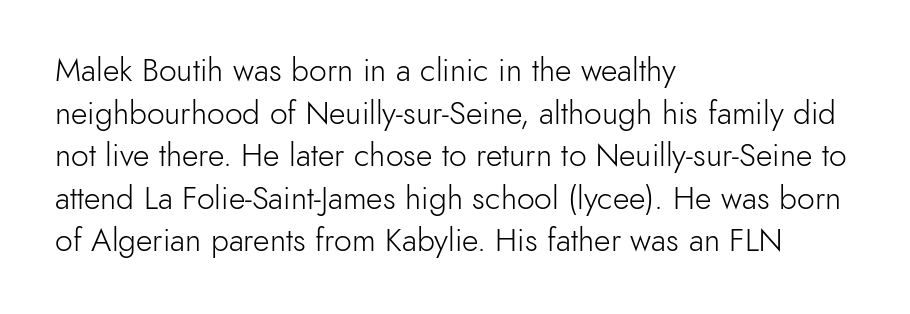
Q: Is the text bold? A: No.
Q: Is the text italic (slanted)? A: No, it is upright.
Q: Is the typeface a serif or a sans-serif typeface? A: Sans-serif.
Q: Is the text underlined? A: No.
Q: How is the paragraph aligned? A: Left-aligned.
Q: Is the spacing between letters normal or unusually wide? A: Normal.
Q: Is the spacing between lines tight, normal or loose? A: Normal.
Q: Width (condensed, normal, or wide)? A: Normal.
Q: x-height? A: Small.
Q: Monospaced? A: No.
